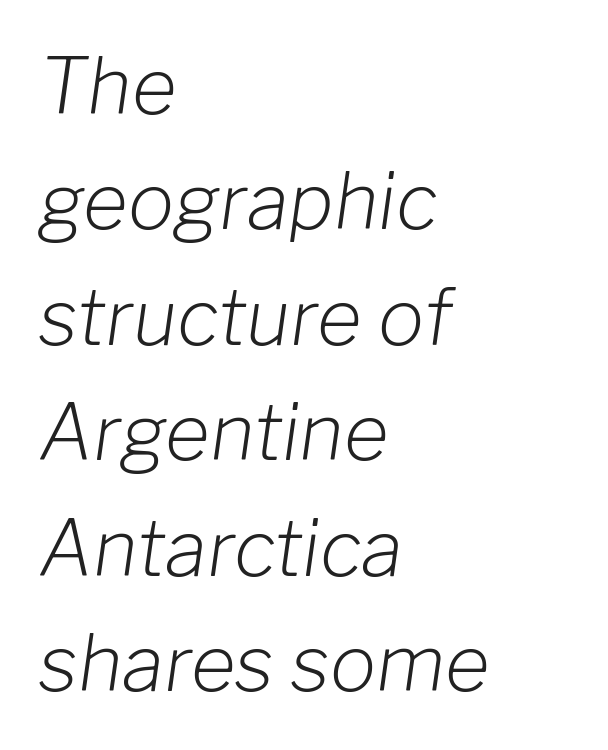
Unmarked baselines from the first word to the last. You could not count columns in this text — the font is proportionally spaced. Leftover space on each line is placed entirely after the last word. Stem width sits at or under what a default text font uses.
